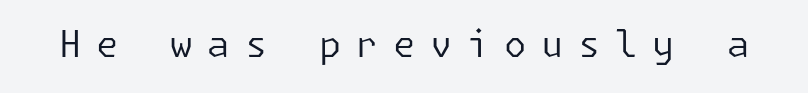
{"serif": "no", "italic": "no", "bold": "no", "weight": "regular", "width": "normal", "stroke_contrast": "low", "x_height": "medium", "underline": "no", "letter_spacing": "wide", "letter_spacing_em": 0.41, "glyph_px": 36}
